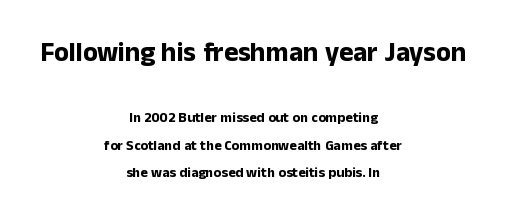
Q: Is the text bold? A: Yes.
Q: Is the text italic (slanted)? A: No, it is upright.
Q: Is the text underlined? A: No.
Q: How is the paragraph aligned? A: Centered.
Q: Is the spacing between letters normal or unusually wide? A: Normal.
Q: Is the spacing between lines tight, normal or loose? A: Loose.
Q: Which block of text is set in a larger size, the first (top) or the second (bottom)? A: The first (top) one.
